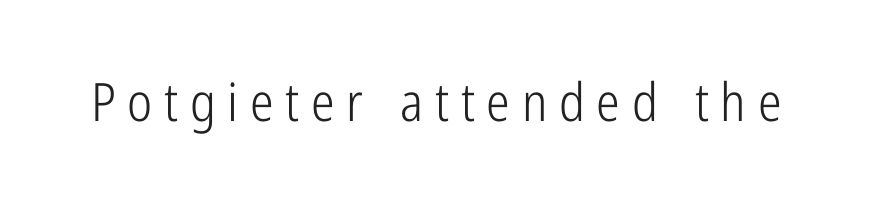
{"serif": "no", "italic": "no", "bold": "no", "weight": "light", "width": "condensed", "stroke_contrast": "low", "x_height": "medium", "monospaced": "no", "underline": "no", "letter_spacing": "wide", "letter_spacing_em": 0.22, "glyph_px": 53}
